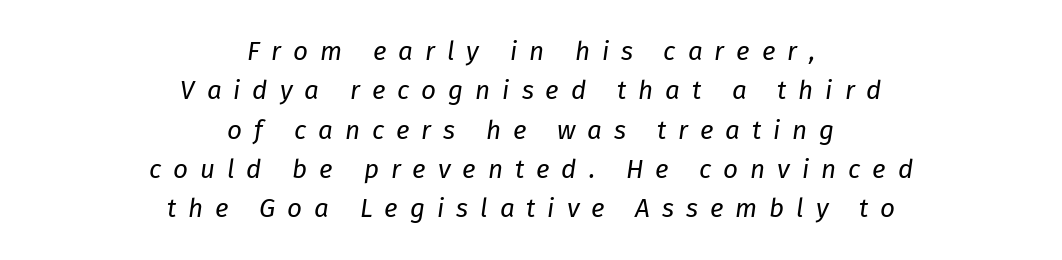
Quick note: interline space is typical. Alignment: centered. A typesetter would call this heavily tracked-out type. Weight: not bold — regular or lighter. Anything drawn beneath the words? Only blank space.
